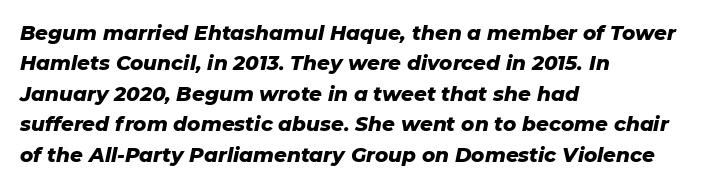
{"italic": "yes", "lean": "right", "slant_degrees": 11, "bold": "yes", "underline": "no", "align": "left", "line_spacing": "normal", "line_spacing_ratio": 1.52, "letter_spacing": "normal", "letter_spacing_em": 0.0, "glyph_px": 20}
